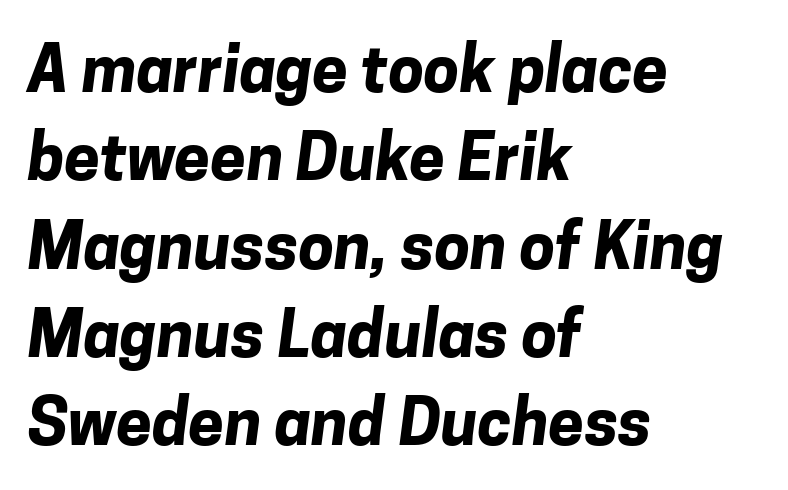
The image shows 64 px bold sans-serif type; set left-aligned, normal line spacing (1.38x), normal letter spacing, not underlined; low stroke contrast and a medium x-height.
